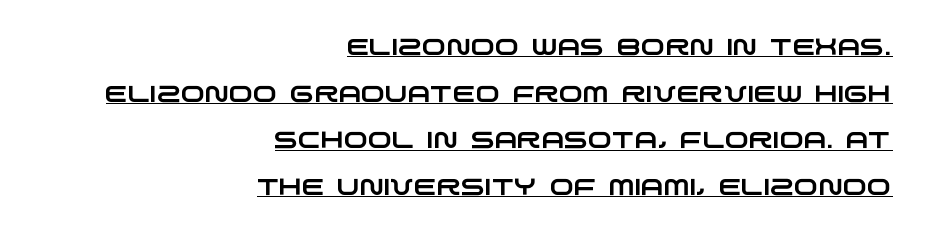
The image shows 23 px text type; set right-aligned, loose line spacing (2.03x), normal letter spacing, underlined.
